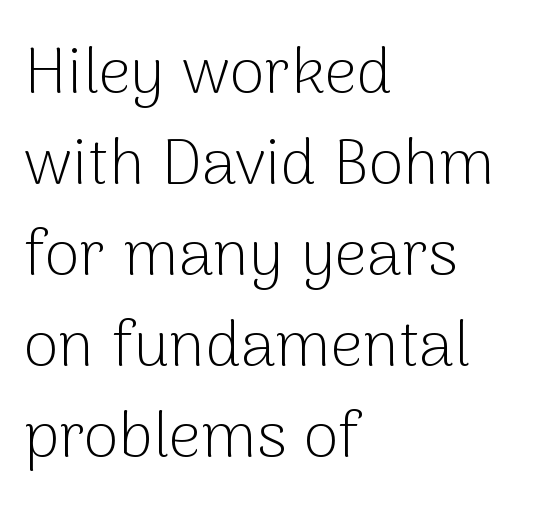
{"serif": "no", "italic": "no", "bold": "no", "weight": "light", "width": "normal", "stroke_contrast": "low", "x_height": "medium", "monospaced": "no", "underline": "no", "align": "left", "line_spacing": "normal", "line_spacing_ratio": 1.42, "letter_spacing": "normal", "letter_spacing_em": 0.0, "glyph_px": 64}
